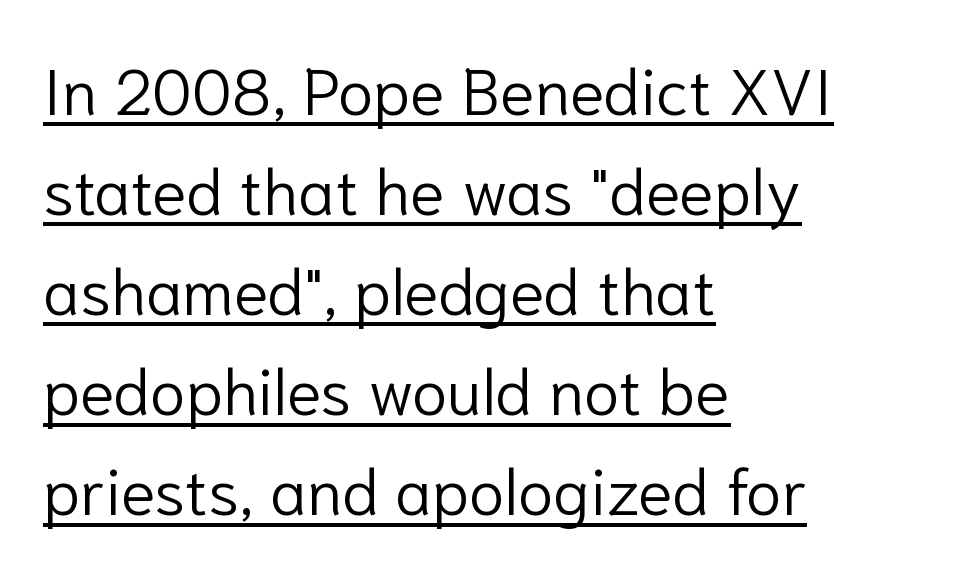
The typesetting does not lean heavy: it is not bold. Nothing sits at the stroke ends, so this counts as sans-serif. Each word holds together tightly as a unit, with standard inter-letter gaps. The vertical gap from one line to the next is medium.
